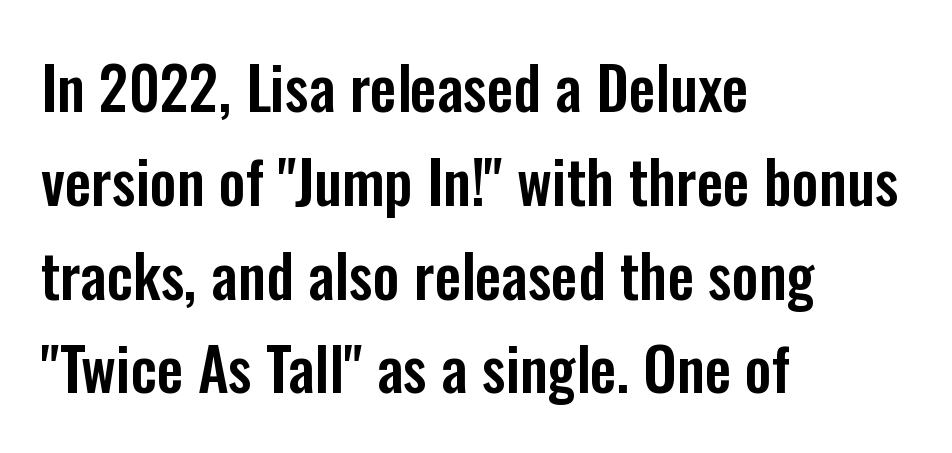
Q: Is the text italic (slanted)? A: No, it is upright.
Q: Is the typeface a serif or a sans-serif typeface? A: Sans-serif.
Q: Is the text underlined? A: No.
Q: How is the paragraph aligned? A: Left-aligned.
Q: Is the spacing between letters normal or unusually wide? A: Normal.
Q: Is the spacing between lines tight, normal or loose? A: Normal.
Q: Width (condensed, normal, or wide)? A: Condensed.
Q: Stroke contrast? A: Low.
Q: x-height? A: Medium.
Q: Monospaced? A: No.
